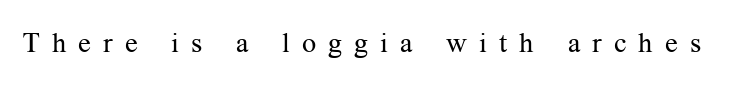
{"serif": "yes", "italic": "no", "bold": "no", "weight": "regular", "width": "normal", "stroke_contrast": "medium", "x_height": "medium", "monospaced": "no", "underline": "no", "letter_spacing": "wide", "letter_spacing_em": 0.43, "glyph_px": 28}
